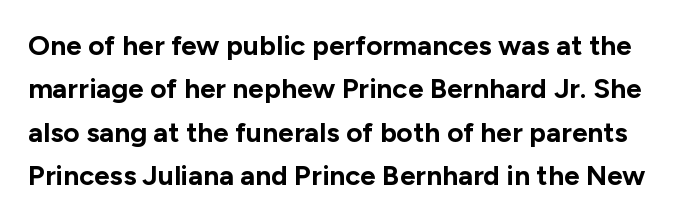
The image shows 28 px bold sans-serif type, upright; set normal line spacing (1.55x), normal letter spacing, not underlined; low stroke contrast and a medium x-height.
